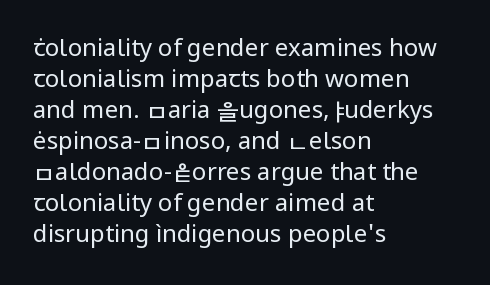
{"italic": "no", "bold": "no", "underline": "no", "align": "left", "line_spacing": "normal", "line_spacing_ratio": 1.29, "letter_spacing": "normal", "letter_spacing_em": 0.0, "glyph_px": 24}
